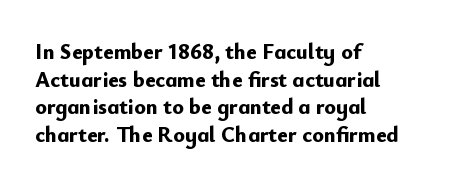
The image shows 22 px bold type, upright; set left-aligned, normal line spacing (1.26x), normal letter spacing, not underlined.
